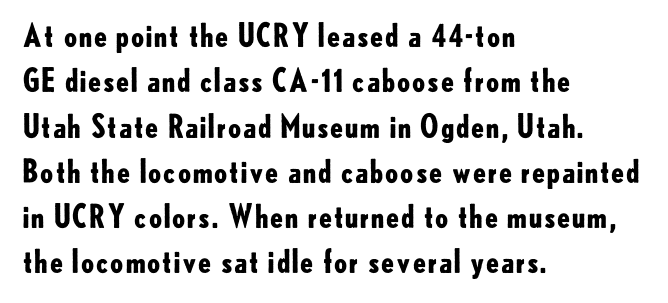
Q: Is the text bold? A: Yes.
Q: Is the text italic (slanted)? A: No, it is upright.
Q: Is the typeface a serif or a sans-serif typeface? A: Sans-serif.
Q: Is the text underlined? A: No.
Q: How is the paragraph aligned? A: Left-aligned.
Q: Is the spacing between letters normal or unusually wide? A: Normal.
Q: Is the spacing between lines tight, normal or loose? A: Normal.
Q: Width (condensed, normal, or wide)? A: Normal.
Q: Stroke contrast? A: Low.
Q: x-height? A: Small.
Q: Monospaced? A: No.
